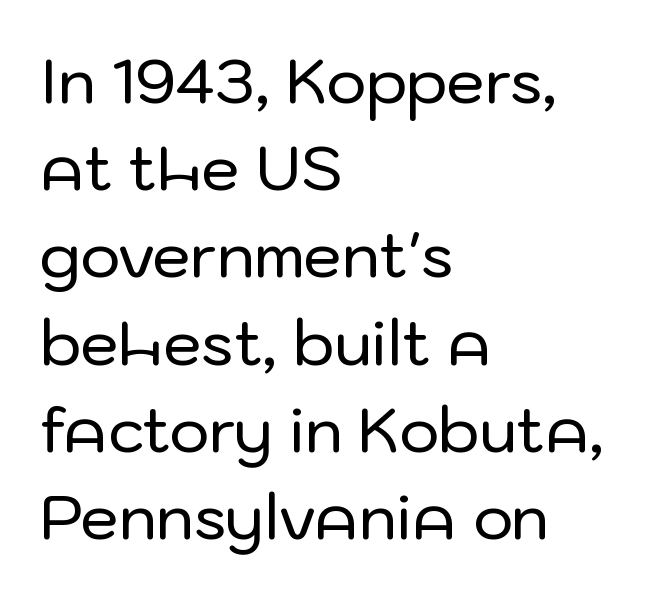
Beneath every word, the page is bare. Each letter's strokes conclude bluntly, with no projecting serifs. The lettering holds an erect, upright posture throughout. Nothing unusual about the tracking: characters are spaced as the font intends. Visually the block forms a straight wall on the left and a jagged coastline on the right. The rendering uses natural spacing where letterforms have individual widths.
